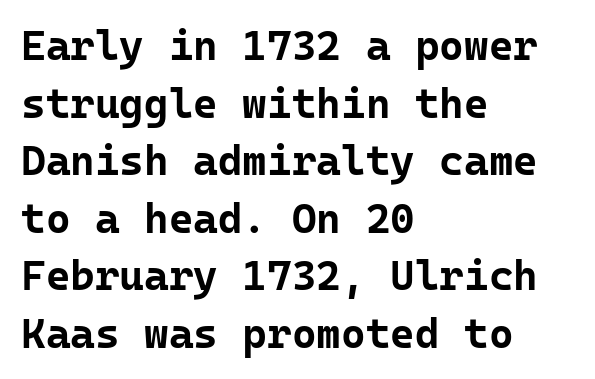
The image shows 42 px bold sans-serif type, upright, monospaced; set left-aligned, normal line spacing (1.37x), normal letter spacing, not underlined; low stroke contrast and a medium x-height.
